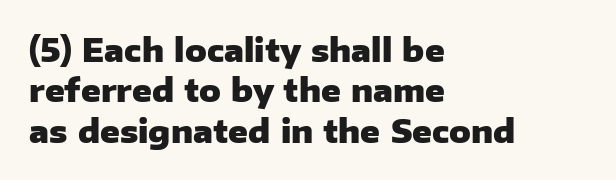
The image shows 32 px heavy sans-serif type, upright; set left-aligned, normal line spacing (1.26x), normal letter spacing, not underlined; low stroke contrast and a medium x-height.
